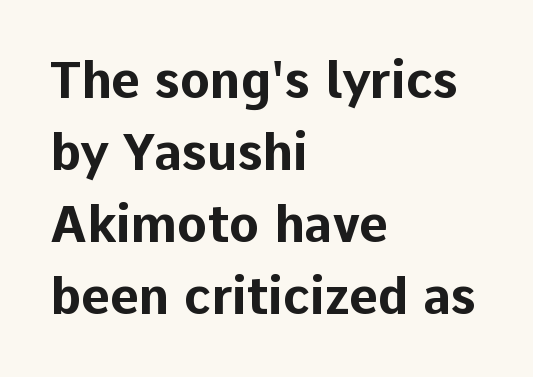
Q: Is the text bold? A: Yes.
Q: Is the text italic (slanted)? A: No, it is upright.
Q: Is the typeface a serif or a sans-serif typeface? A: Sans-serif.
Q: Is the text underlined? A: No.
Q: How is the paragraph aligned? A: Left-aligned.
Q: Is the spacing between letters normal or unusually wide? A: Normal.
Q: Is the spacing between lines tight, normal or loose? A: Normal.
Q: Width (condensed, normal, or wide)? A: Normal.
Q: Stroke contrast? A: Low.
Q: x-height? A: Medium.
Q: Monospaced? A: No.
